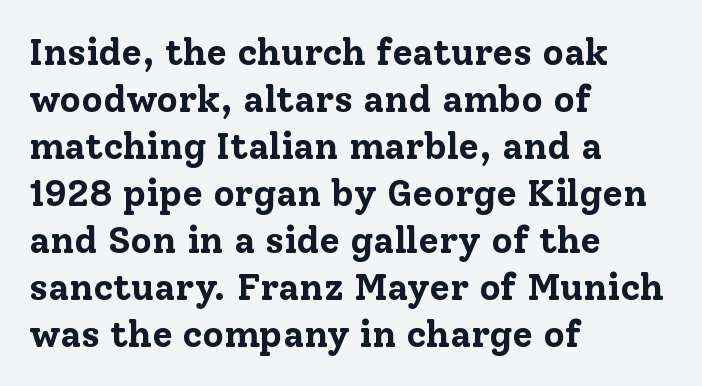
Plenty of ink on the page — the face is bold. Posture: vertical. Character widths vary here, with narrow letters taking less room than wide ones. Compared with typical paragraphs, the rows here are spaced about the same. A typesetter would call this zero additional tracking.
